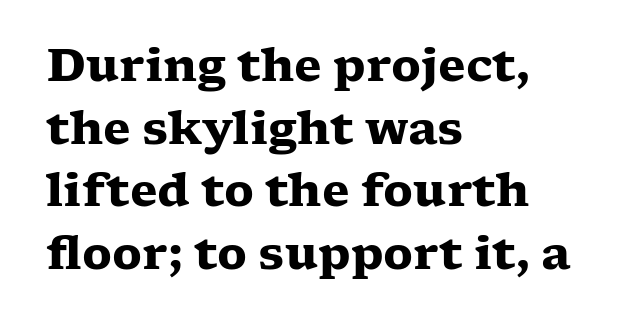
Q: Is the text bold? A: Yes.
Q: Is the text italic (slanted)? A: No, it is upright.
Q: Is the typeface a serif or a sans-serif typeface? A: Serif.
Q: Is the text underlined? A: No.
Q: How is the paragraph aligned? A: Left-aligned.
Q: Is the spacing between letters normal or unusually wide? A: Normal.
Q: Is the spacing between lines tight, normal or loose? A: Normal.
Q: Width (condensed, normal, or wide)? A: Wide.
Q: Stroke contrast? A: Low.
Q: x-height? A: Medium.
Q: Monospaced? A: No.
